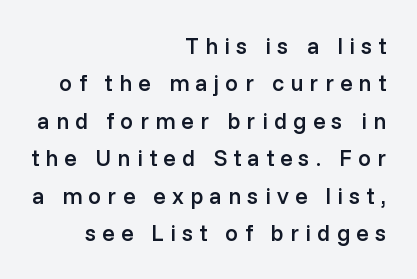
These lines stack with their right ends in a neat column. Only glyphs here, with clear space below each row. The tracking reads as deliberately expanded to a designer's eye. The font is running at a semibold setting, under full bold.
